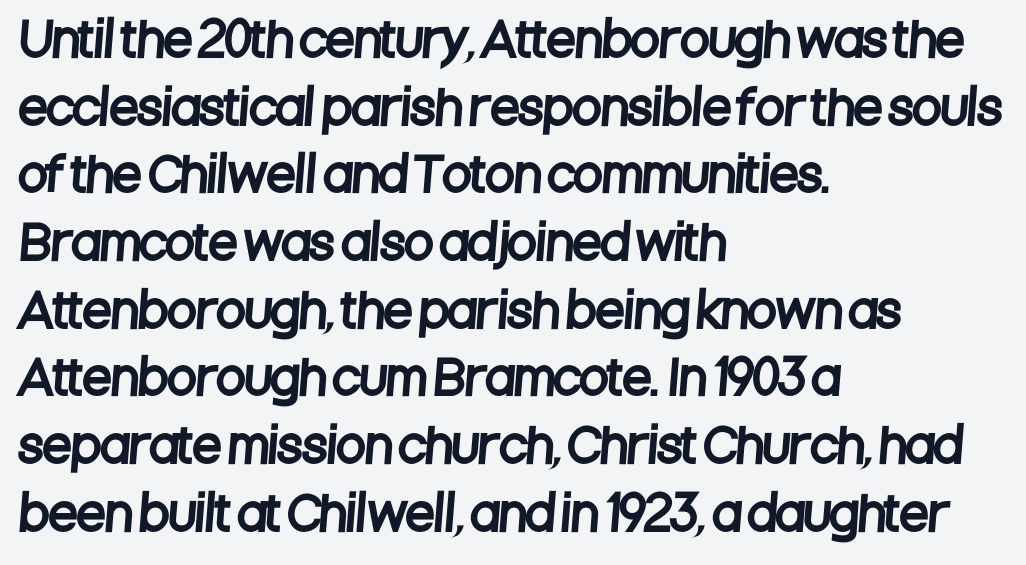
{"serif": "no", "width": "condensed", "stroke_contrast": "low", "x_height": "large", "monospaced": "no", "underline": "no", "align": "left", "line_spacing": "normal", "line_spacing_ratio": 1.44, "letter_spacing": "normal", "letter_spacing_em": 0.0, "glyph_px": 47}
